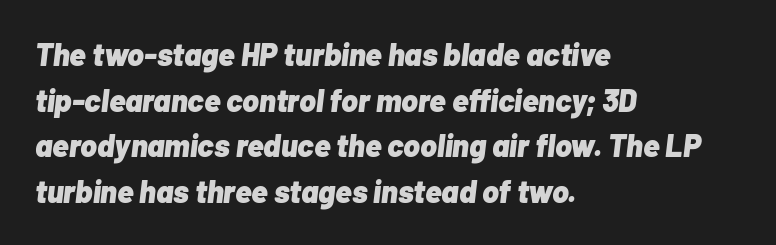
{"italic": "yes", "lean": "right", "slant_degrees": 7, "bold": "yes", "weight": "heavy", "width": "normal", "stroke_contrast": "low", "x_height": "medium", "monospaced": "no", "underline": "no", "align": "left", "line_spacing": "normal", "line_spacing_ratio": 1.47, "letter_spacing": "normal", "letter_spacing_em": 0.0, "glyph_px": 31}
